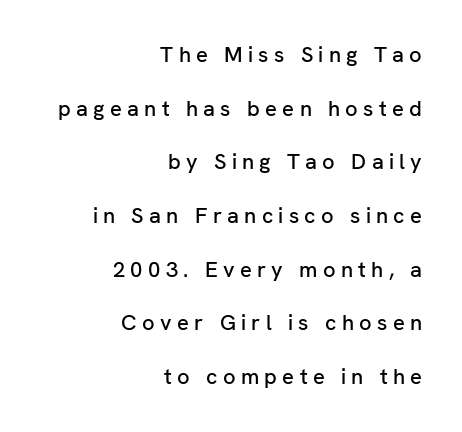
The image shows 22 px text type, upright; set right-aligned, loose line spacing (2.44x), unusually wide letter spacing (+0.24 em), not underlined.
